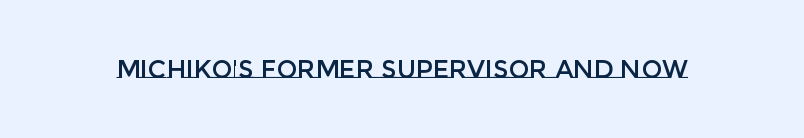
The image shows 25 px text type, upright; set normal letter spacing, not underlined.
